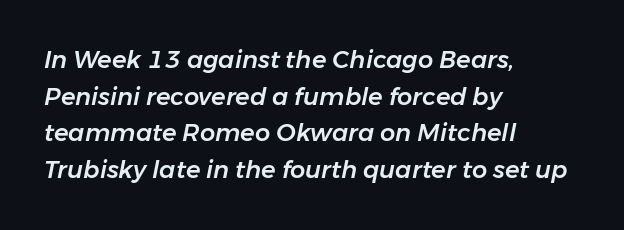
Rendered with sloped, italic letterforms. The lines are quadded left. The space between consecutive lines is moderate. The glyphs are unaccompanied by any horizontal stroke below them.
